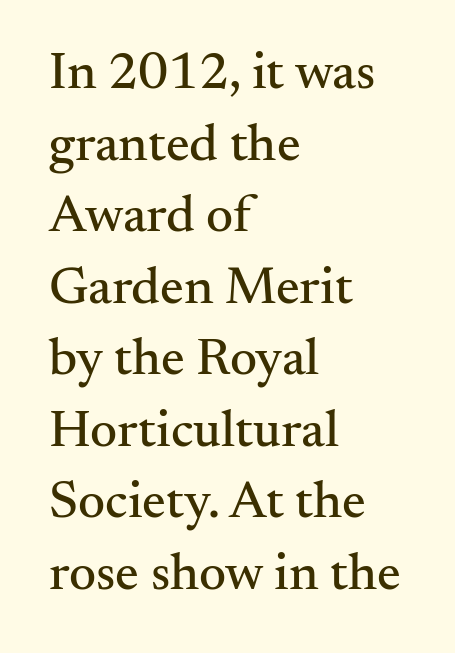
The image shows 53 px serif type, upright; set left-aligned, normal line spacing (1.35x), normal letter spacing, not underlined; medium stroke contrast and a small x-height.
